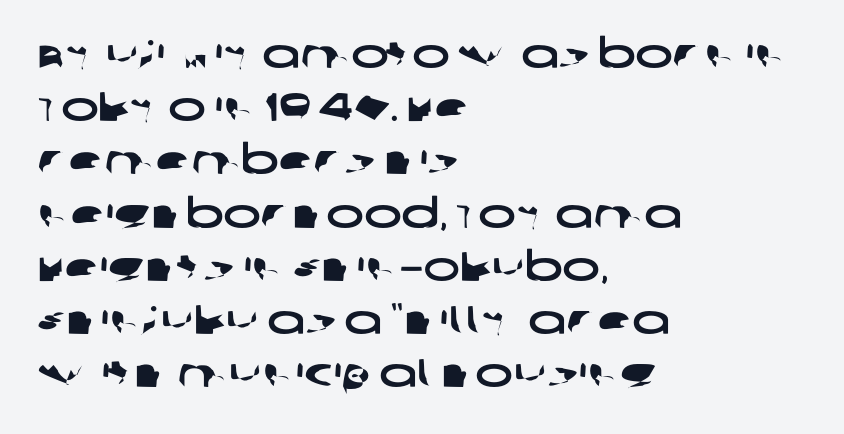
The image shows 40 px wide sans-serif type; set left-aligned, normal line spacing (1.33x), normal letter spacing, not underlined; low stroke contrast and a large x-height.
